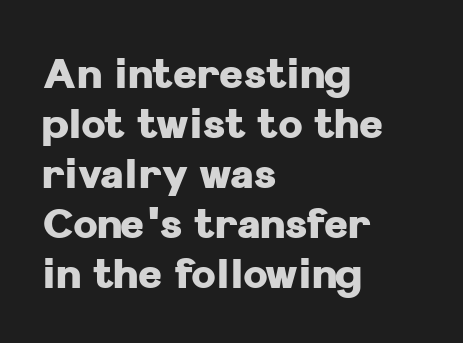
Q: Is the text bold? A: Yes.
Q: Is the text italic (slanted)? A: No, it is upright.
Q: Is the typeface a serif or a sans-serif typeface? A: Sans-serif.
Q: Is the text underlined? A: No.
Q: How is the paragraph aligned? A: Left-aligned.
Q: Is the spacing between letters normal or unusually wide? A: Normal.
Q: Width (condensed, normal, or wide)? A: Normal.
Q: Stroke contrast? A: Low.
Q: x-height? A: Medium.
Q: Monospaced? A: No.
